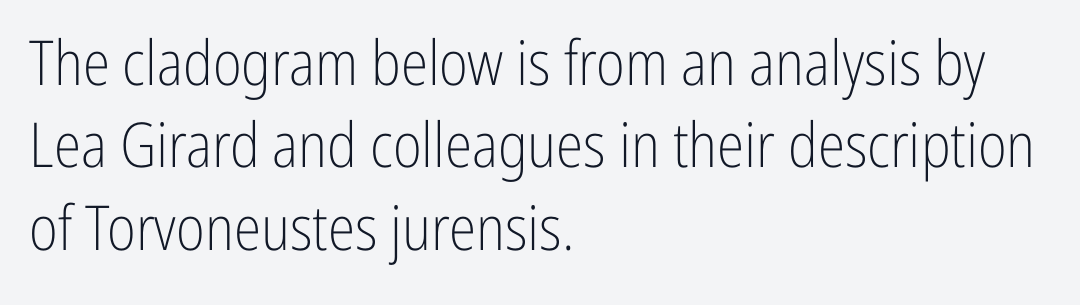
{"serif": "no", "italic": "no", "bold": "no", "weight": "light", "width": "condensed", "stroke_contrast": "low", "x_height": "medium", "monospaced": "no", "underline": "no", "align": "left", "line_spacing": "normal", "line_spacing_ratio": 1.33, "letter_spacing": "normal", "letter_spacing_em": 0.0, "glyph_px": 62}
